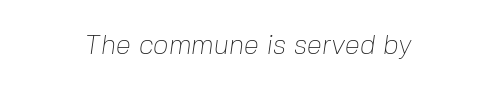
The line texture is even and compact thanks to regular tracking. Glance below the letters and you will spot only blank space. Heft: none added — not bold.
